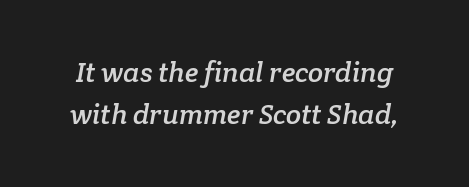
{"serif": "yes", "width": "normal", "stroke_contrast": "low", "x_height": "medium", "monospaced": "no", "underline": "no", "line_spacing": "normal", "line_spacing_ratio": 1.51, "letter_spacing": "normal", "letter_spacing_em": 0.0, "glyph_px": 28}
